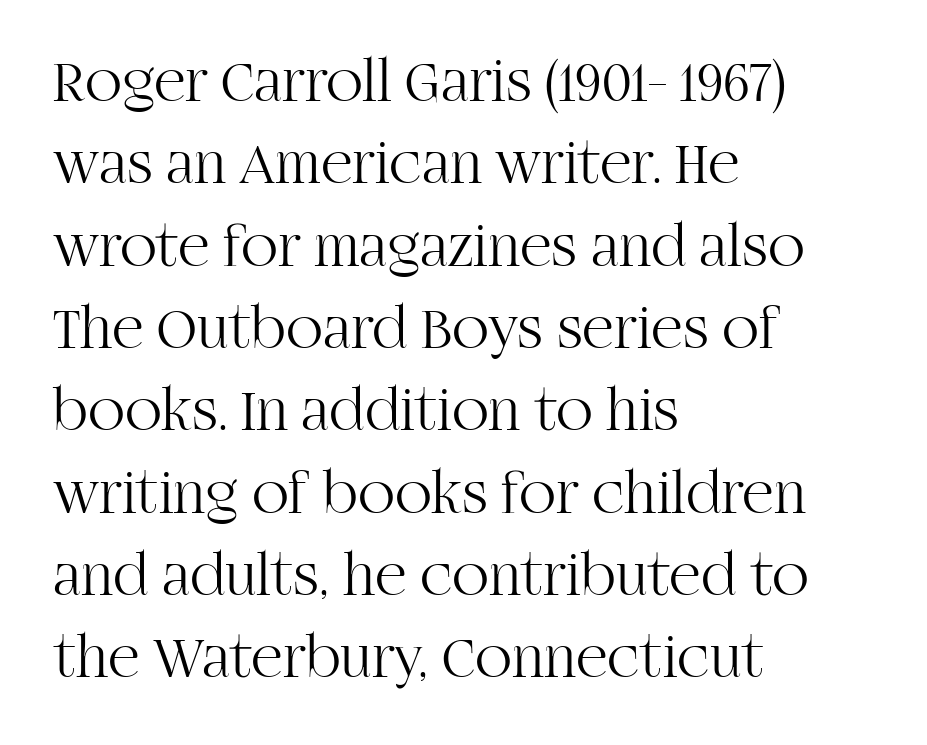
The image shows 61 px light serif type, upright; set left-aligned, normal line spacing (1.35x), normal letter spacing, not underlined; high stroke contrast and a large x-height.
